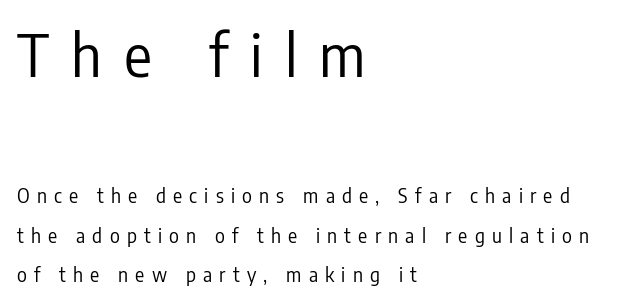
Q: Is the text bold? A: No.
Q: Is the text italic (slanted)? A: No, it is upright.
Q: Is the typeface a serif or a sans-serif typeface? A: Sans-serif.
Q: Is the text underlined? A: No.
Q: How is the paragraph aligned? A: Left-aligned.
Q: Is the spacing between letters normal or unusually wide? A: Unusually wide.
Q: Is the spacing between lines tight, normal or loose? A: Loose.
Q: Which block of text is set in a larger size, the first (top) or the second (bottom)? A: The first (top) one.
Q: Width (condensed, normal, or wide)? A: Condensed.
Q: Stroke contrast? A: Low.
Q: x-height? A: Medium.
Q: Monospaced? A: No.
